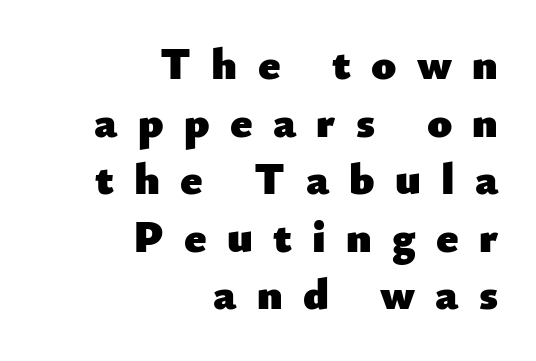
{"serif": "no", "italic": "no", "bold": "yes", "weight": "heavy", "width": "normal", "stroke_contrast": "low", "x_height": "small", "monospaced": "no", "underline": "no", "align": "right", "line_spacing": "normal", "line_spacing_ratio": 1.28, "letter_spacing": "wide", "letter_spacing_em": 0.45, "glyph_px": 45}
